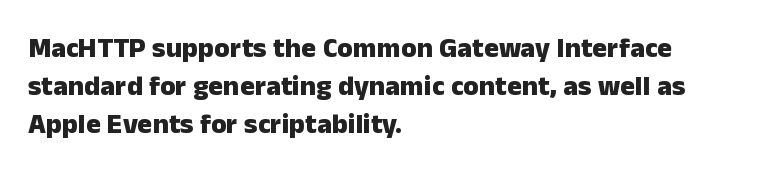
{"serif": "no", "italic": "no", "bold": "yes", "weight": "heavy", "width": "normal", "stroke_contrast": "low", "x_height": "medium", "monospaced": "no", "underline": "no", "align": "left", "line_spacing": "normal", "line_spacing_ratio": 1.35, "letter_spacing": "normal", "letter_spacing_em": 0.0, "glyph_px": 28}
